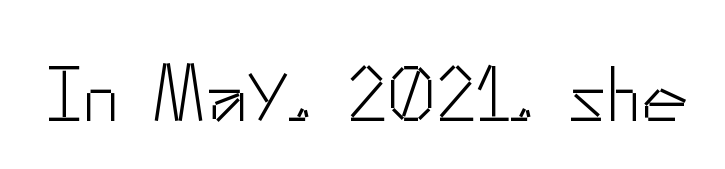
The image shows 78 px light sans-serif type, upright; set normal letter spacing, not underlined; low stroke contrast and a small x-height.
